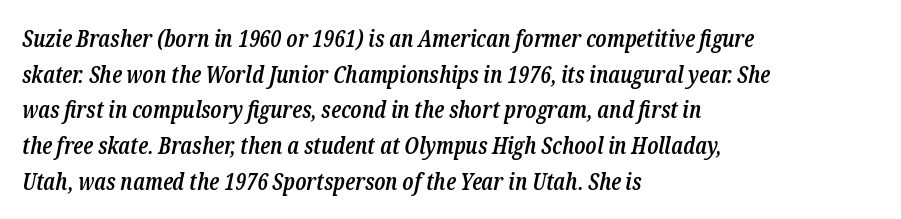
The text carries the slant typical of an italic or oblique font. Tracking value appears to be zero — textbook default spacing. Compared with an ordinary text face, these strokes are moderately heavier — a semibold. Line spacing here is normal. Words float on clear page, feet unadorned.
